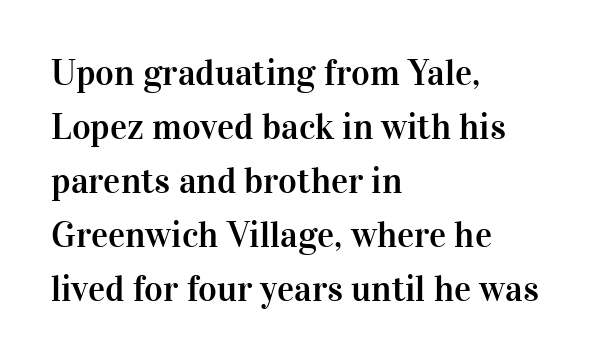
Each letter's strokes conclude with small projecting serifs. What's the leading like? Ordinary, nothing unusual. The paragraph shown leans on its left margin. This sample uses plain, unmodified letter spacing. Just letters on the line, the space beneath them empty.
